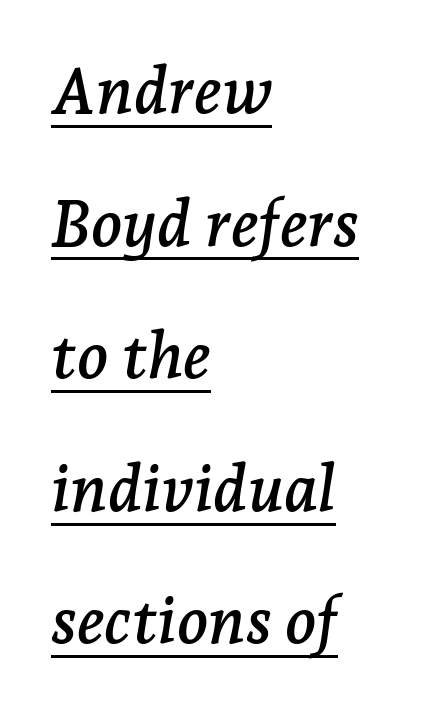
{"serif": "yes", "italic": "yes", "lean": "right", "slant_degrees": 7, "width": "normal", "stroke_contrast": "low", "x_height": "medium", "monospaced": "no", "underline": "yes", "align": "left", "line_spacing": "loose", "line_spacing_ratio": 2.04, "letter_spacing": "normal", "letter_spacing_em": 0.0, "glyph_px": 65}
